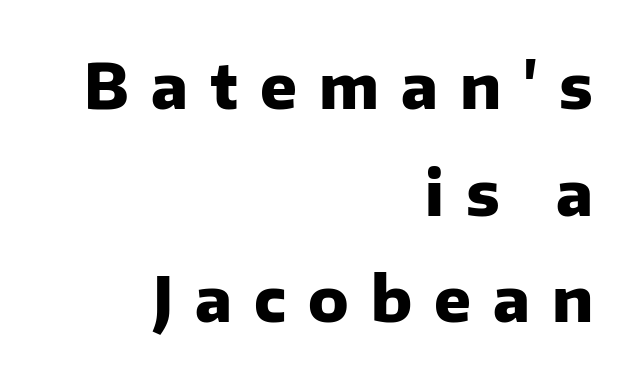
The image shows 61 px heavy sans-serif type, upright; set right-aligned, line spacing 1.75x, unusually wide letter spacing (+0.36 em), not underlined; low stroke contrast and a medium x-height.
